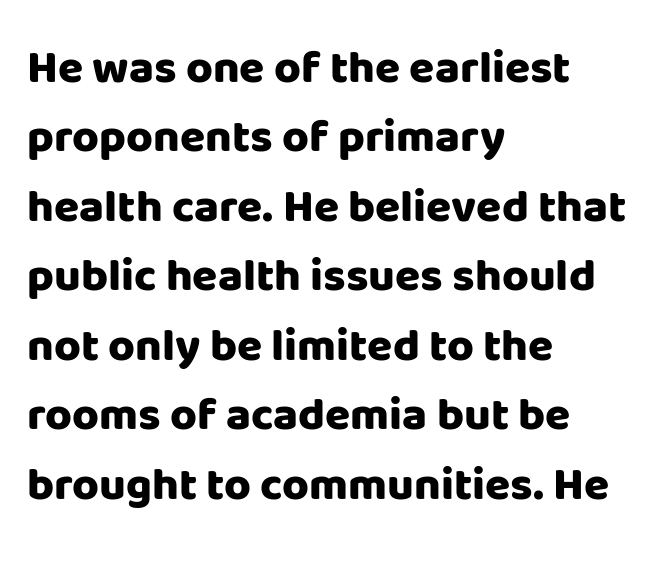
Q: Is the text bold? A: Yes.
Q: Is the text italic (slanted)? A: No, it is upright.
Q: Is the typeface a serif or a sans-serif typeface? A: Sans-serif.
Q: Is the text underlined? A: No.
Q: How is the paragraph aligned? A: Left-aligned.
Q: Is the spacing between letters normal or unusually wide? A: Normal.
Q: Is the spacing between lines tight, normal or loose? A: Normal.
Q: Width (condensed, normal, or wide)? A: Normal.
Q: Stroke contrast? A: Low.
Q: x-height? A: Large.
Q: Monospaced? A: No.
